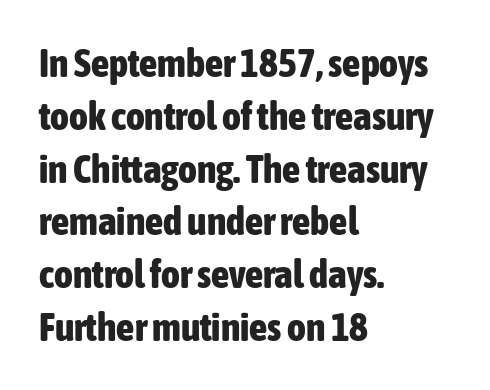
The image shows 40 px bold, condensed sans-serif type, upright; set left-aligned, normal line spacing (1.32x), normal letter spacing, not underlined; low stroke contrast and a medium x-height.
